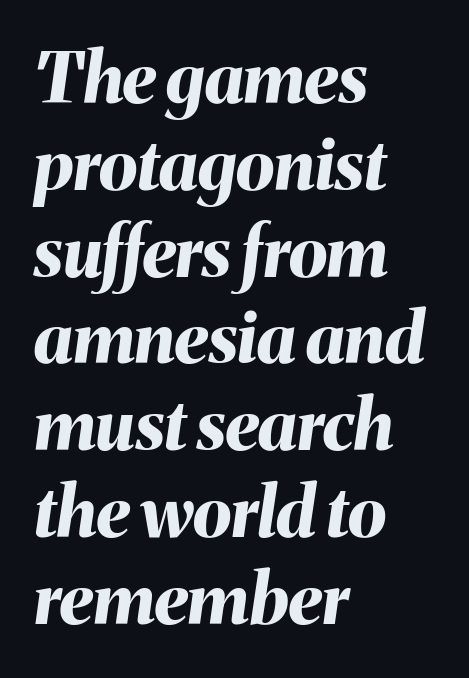
Q: Is the text bold? A: Yes.
Q: Is the text italic (slanted)? A: Yes, it leans right by about 8 degrees.
Q: Is the text underlined? A: No.
Q: How is the paragraph aligned? A: Left-aligned.
Q: Is the spacing between letters normal or unusually wide? A: Normal.
Q: Width (condensed, normal, or wide)? A: Normal.
Q: Stroke contrast? A: Medium.
Q: x-height? A: Medium.
Q: Monospaced? A: No.
